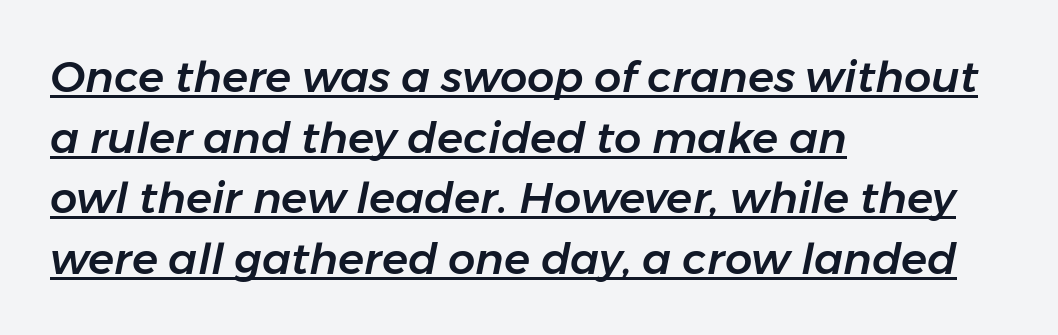
Is the block centered? No — it sits flush against the left margin. Would a proofreader flag this as italicized? Yes. This sample carries an underscore along the baseline area. The space between consecutive lines is moderate. Do the characters align in a grid? No, the font is proportional. Short note: letters normally spaced.
